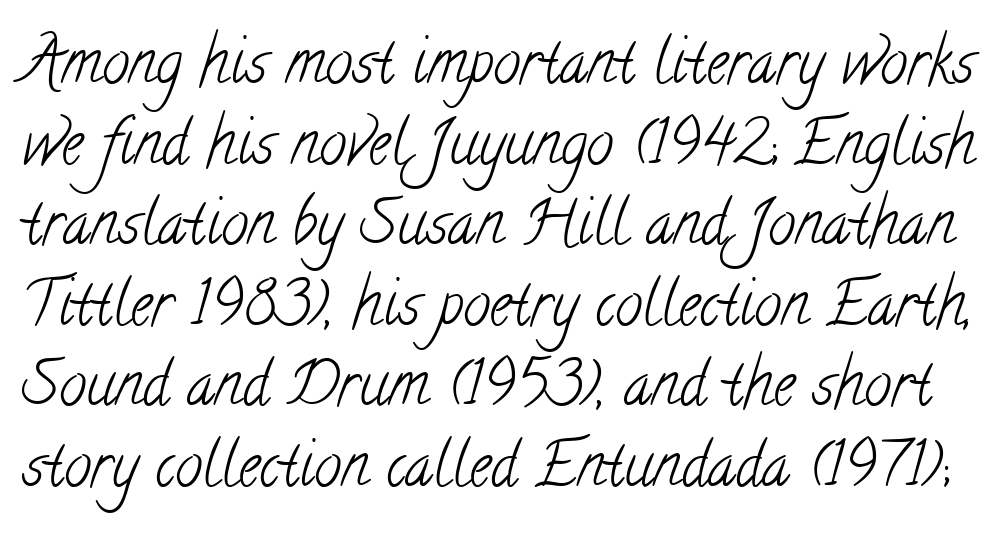
Q: Is the text bold? A: No.
Q: Is the text underlined? A: No.
Q: Is the spacing between letters normal or unusually wide? A: Normal.
Q: Is the spacing between lines tight, normal or loose? A: Normal.
Q: Width (condensed, normal, or wide)? A: Condensed.
Q: Stroke contrast? A: Low.
Q: x-height? A: Small.
Q: Monospaced? A: No.
